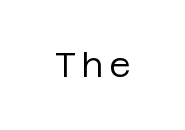
{"serif": "no", "italic": "no", "bold": "no", "weight": "regular", "width": "normal", "stroke_contrast": "low", "x_height": "large", "underline": "no", "glyph_px": 34}
